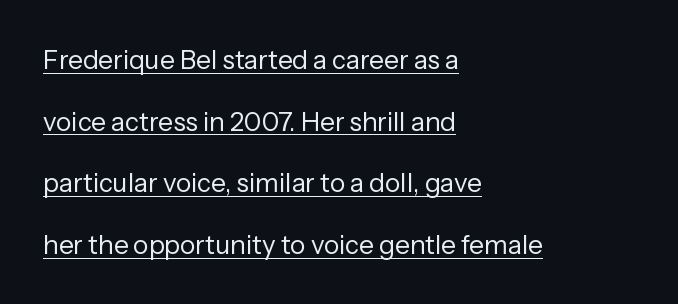
{"italic": "no", "bold": "no", "underline": "yes", "align": "left", "line_spacing": "loose", "line_spacing_ratio": 2.37, "letter_spacing": "normal", "letter_spacing_em": 0.0, "glyph_px": 26}
